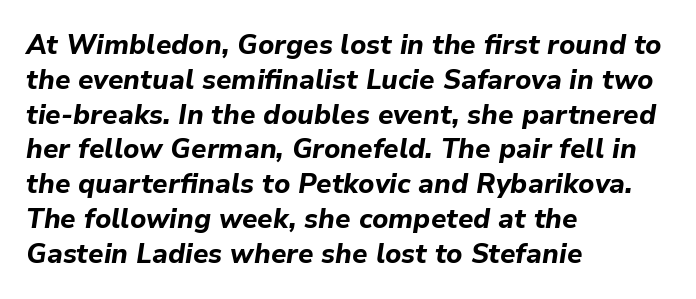
Q: Is the text bold? A: Yes.
Q: Is the text italic (slanted)? A: Yes, it leans right by about 9 degrees.
Q: Is the text underlined? A: No.
Q: How is the paragraph aligned? A: Left-aligned.
Q: Is the spacing between letters normal or unusually wide? A: Normal.
Q: Is the spacing between lines tight, normal or loose? A: Normal.
